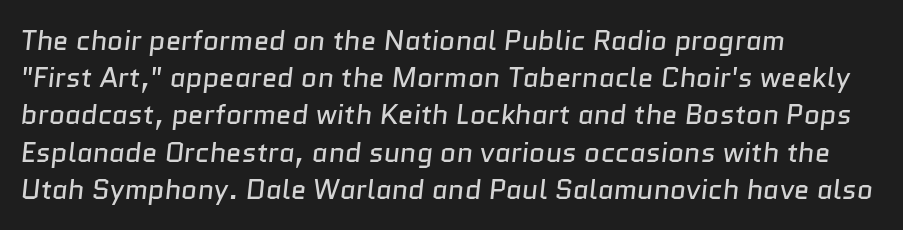
How are the letters spaced? Ordinarily, with no added tracking. Glance below the letters and you will spot only blank space. Vertical spacing — default. The typeface has the unassuming heft of standard copy or less. Looks like regular typesetting: each glyph gets only the width it needs. Are there feet on the stems? There aren't — it's a sans.
